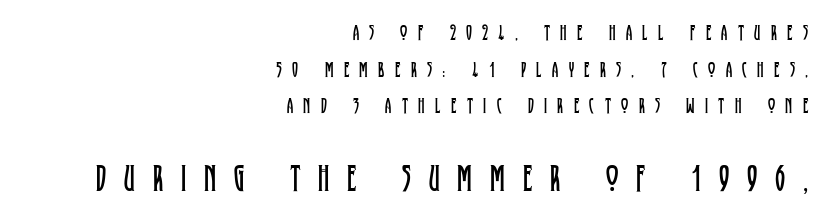
Q: Is the text bold? A: No.
Q: Is the text italic (slanted)? A: No, it is upright.
Q: Is the typeface a serif or a sans-serif typeface? A: Serif.
Q: Is the text underlined? A: No.
Q: How is the paragraph aligned? A: Right-aligned.
Q: Is the spacing between letters normal or unusually wide? A: Unusually wide.
Q: Is the spacing between lines tight, normal or loose? A: Normal.
Q: Which block of text is set in a larger size, the first (top) or the second (bottom)? A: The second (bottom) one.
Q: Width (condensed, normal, or wide)? A: Condensed.
Q: Stroke contrast? A: Low.
Q: x-height? A: Large.
Q: Monospaced? A: No.
